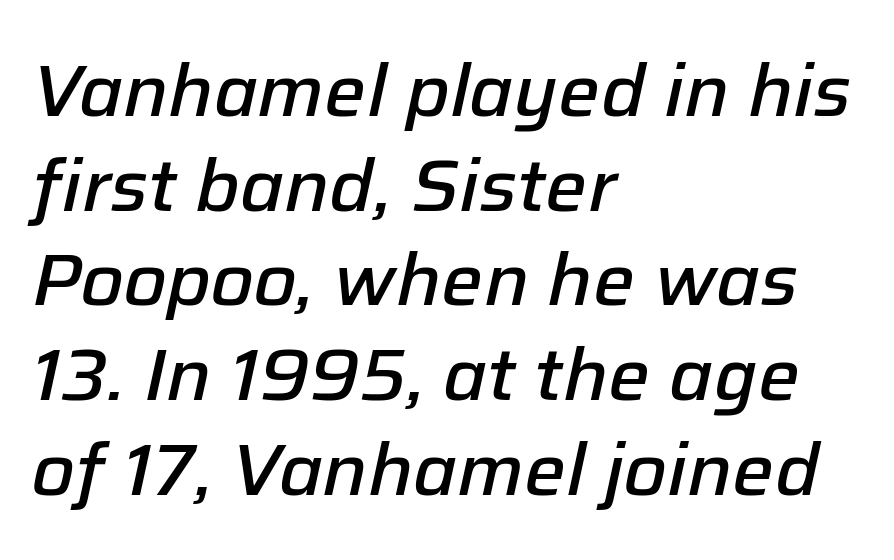
The image shows 74 px semibold type, italic (leaning right); set left-aligned, normal line spacing (1.28x), normal letter spacing, not underlined; low stroke contrast and a medium x-height.
